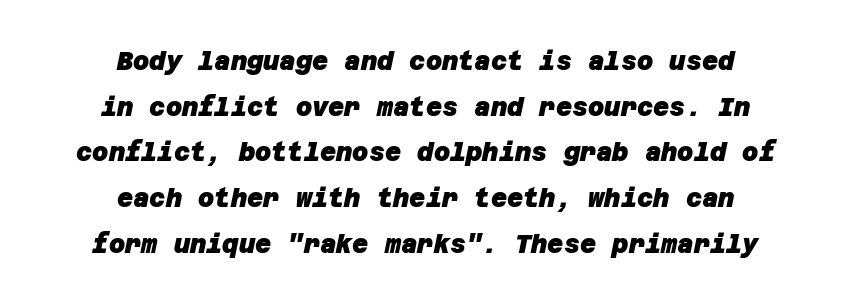
{"bold": "yes", "underline": "no", "align": "center", "line_spacing_ratio": 1.83, "letter_spacing": "normal", "letter_spacing_em": 0.0, "glyph_px": 25}
